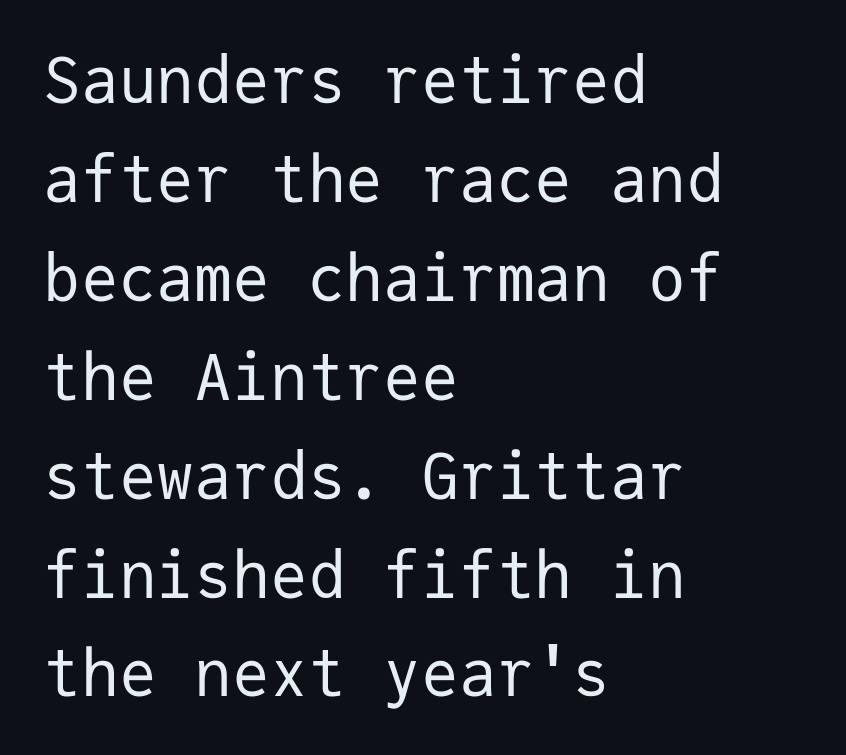
{"serif": "no", "italic": "no", "bold": "no", "weight": "regular", "width": "normal", "stroke_contrast": "low", "x_height": "medium", "monospaced": "yes", "underline": "no", "align": "left", "line_spacing": "normal", "line_spacing_ratio": 1.57, "letter_spacing": "normal", "letter_spacing_em": 0.0, "glyph_px": 63}
